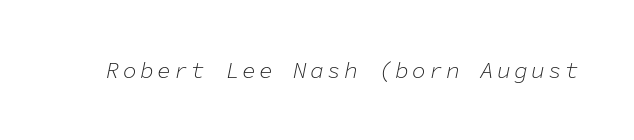
The cut favours lightness, reaching ordinary text weight at its darkest. The space beneath each line is pristine and unruled. Compared with ordinary roman type, these characters are visibly tilted.
